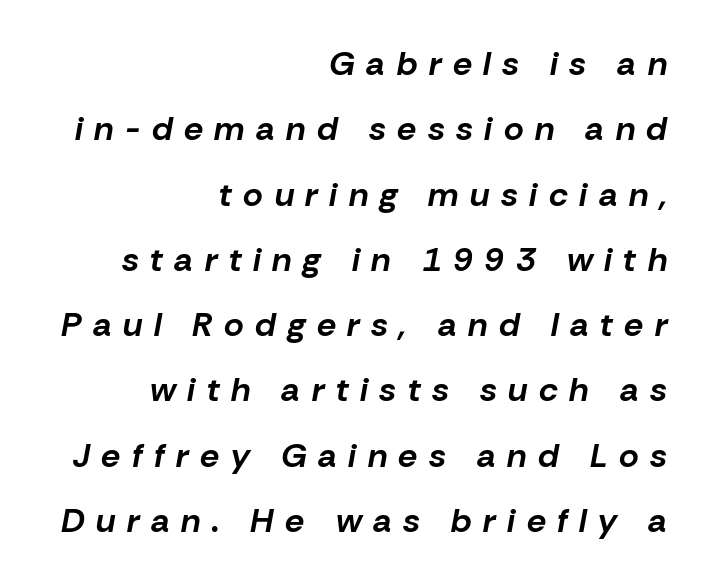
{"italic": "yes", "lean": "right", "slant_degrees": 10, "bold": "yes", "weight": "bold", "width": "normal", "stroke_contrast": "low", "x_height": "medium", "monospaced": "no", "underline": "no", "align": "right", "line_spacing": "loose", "line_spacing_ratio": 1.92, "letter_spacing": "wide", "letter_spacing_em": 0.34, "glyph_px": 34}
